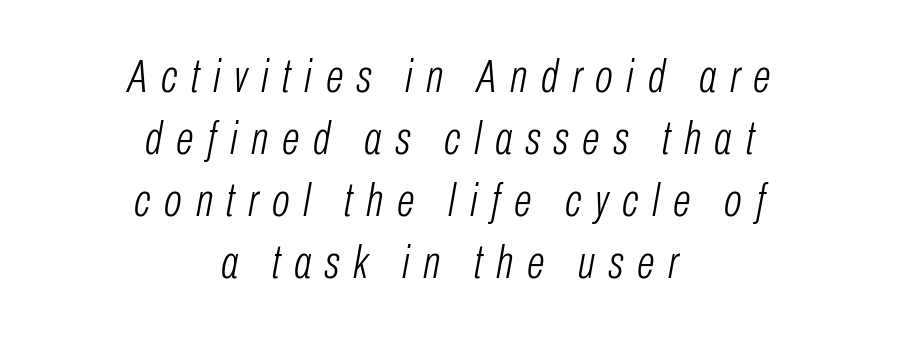
Q: Is the text bold? A: No.
Q: Is the text italic (slanted)? A: Yes, it leans right by about 10 degrees.
Q: Is the text underlined? A: No.
Q: How is the paragraph aligned? A: Centered.
Q: Is the spacing between letters normal or unusually wide? A: Unusually wide.
Q: Is the spacing between lines tight, normal or loose? A: Normal.
Q: Width (condensed, normal, or wide)? A: Condensed.
Q: Stroke contrast? A: Low.
Q: x-height? A: Medium.
Q: Monospaced? A: No.
